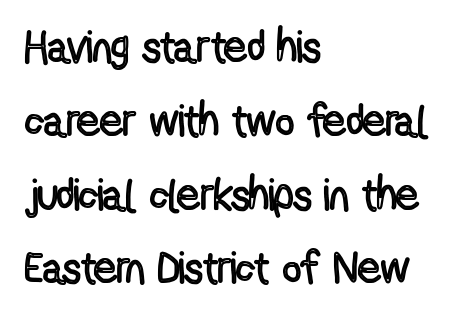
The image shows 45 px condensed type, upright; set left-aligned, normal line spacing (1.64x), normal letter spacing, not underlined; a medium x-height.
